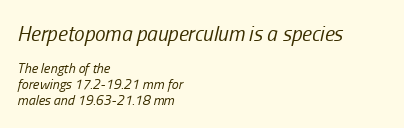
{"italic": "yes", "lean": "right", "slant_degrees": 13, "bold": "no", "underline": "no", "align": "left", "line_spacing": "tight", "line_spacing_ratio": 1.12, "letter_spacing": "normal", "letter_spacing_em": 0.0, "larger_block": "first", "size_ratio": 1.5, "glyph_px": 21}
